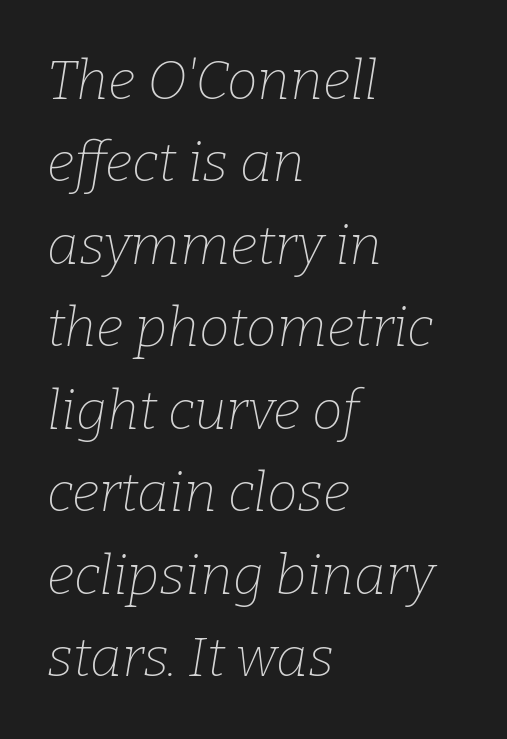
The image shows 55 px thin serif type, italic (leaning right); set left-aligned, normal line spacing (1.5x), normal letter spacing, not underlined; low stroke contrast and a medium x-height.
